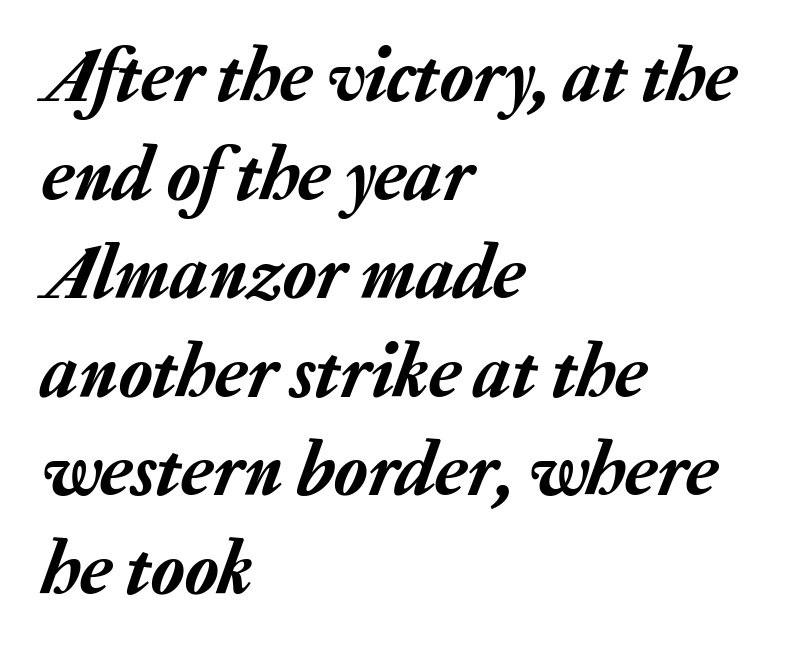
The image shows 77 px text type, italic (leaning right); set left-aligned, normal line spacing (1.28x), normal letter spacing, not underlined; low stroke contrast and a medium x-height.
